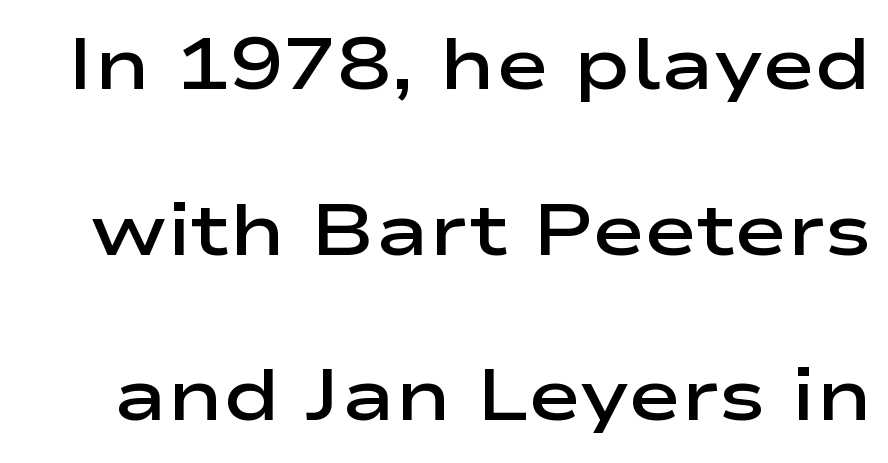
The image shows 72 px semibold, wide sans-serif type, upright; set loose line spacing (2.3x), normal letter spacing, not underlined; low stroke contrast and a medium x-height.
